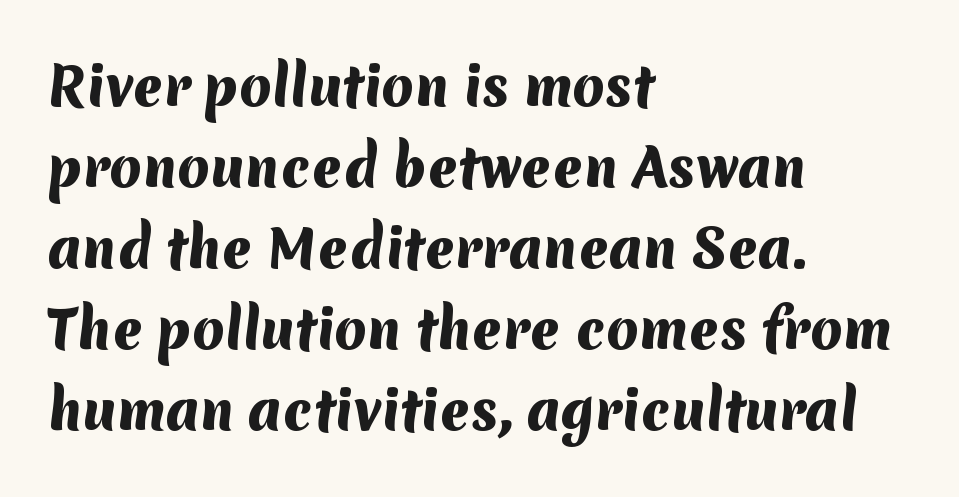
The image shows 52 px heavy sans-serif type; set left-aligned, normal line spacing (1.56x), normal letter spacing, not underlined; medium stroke contrast and a medium x-height.
